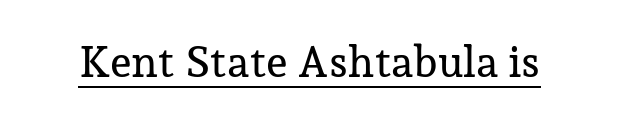
The image shows 43 px serif type, upright; set normal letter spacing, underlined; low stroke contrast and a medium x-height.
